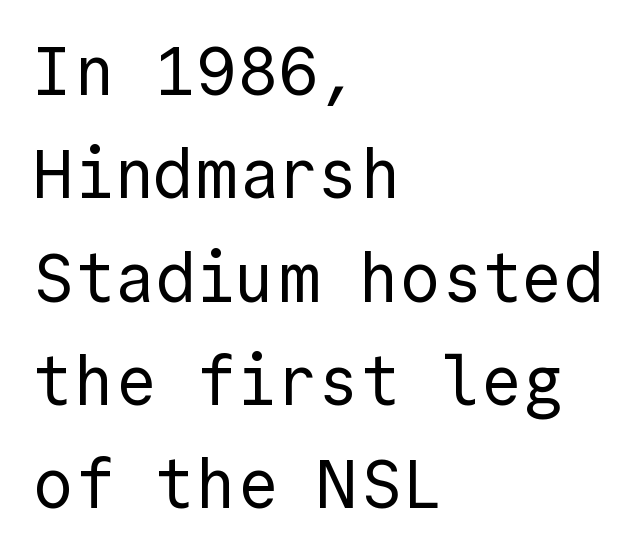
Q: Is the text bold? A: No.
Q: Is the text italic (slanted)? A: No, it is upright.
Q: Is the typeface a serif or a sans-serif typeface? A: Sans-serif.
Q: Is the text underlined? A: No.
Q: How is the paragraph aligned? A: Left-aligned.
Q: Is the spacing between letters normal or unusually wide? A: Normal.
Q: Is the spacing between lines tight, normal or loose? A: Normal.
Q: Width (condensed, normal, or wide)? A: Normal.
Q: x-height? A: Medium.
Q: Monospaced? A: Yes.
